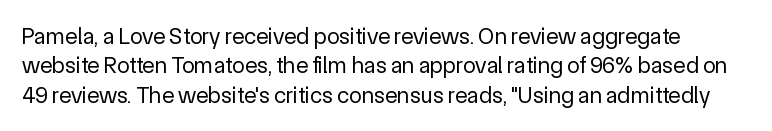
The image shows 23 px text type, upright; set normal line spacing (1.28x), normal letter spacing, not underlined.
